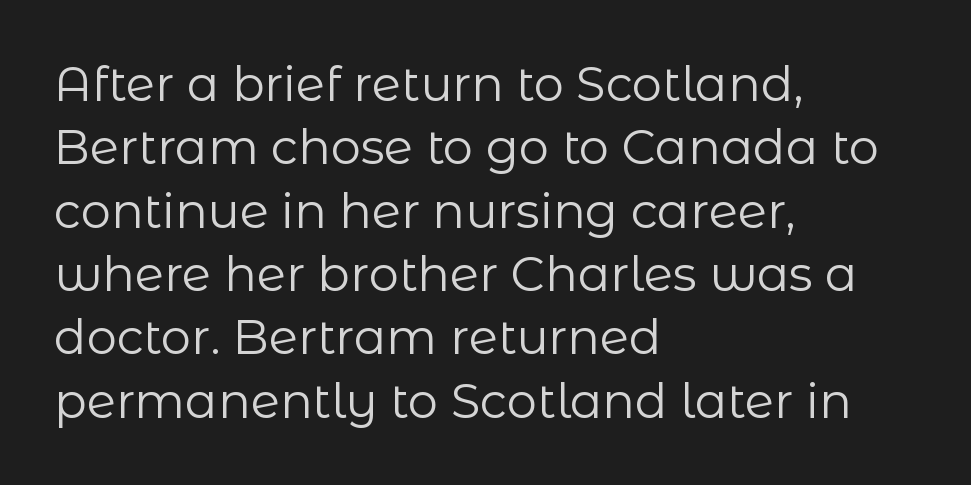
Each word holds together tightly as a unit, with standard inter-letter gaps. How would I describe the line gaps? Plain and ordinary. Typeset ragged right — the left edge is the straight one. The font's upright variant was chosen for this text.
